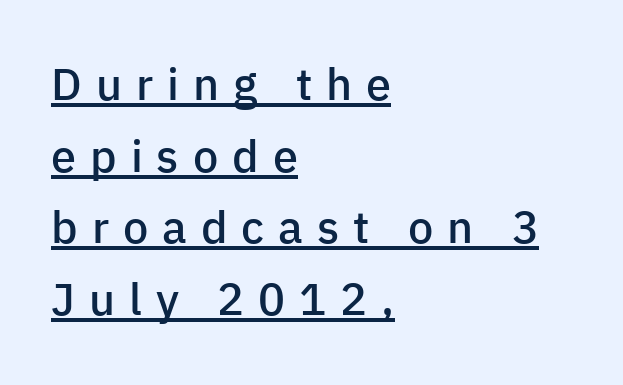
{"serif": "no", "italic": "no", "bold": "semi", "weight": "semibold", "width": "normal", "stroke_contrast": "low", "x_height": "medium", "monospaced": "no", "underline": "yes", "align": "left", "line_spacing": "normal", "line_spacing_ratio": 1.59, "letter_spacing": "wide", "letter_spacing_em": 0.31, "glyph_px": 45}
